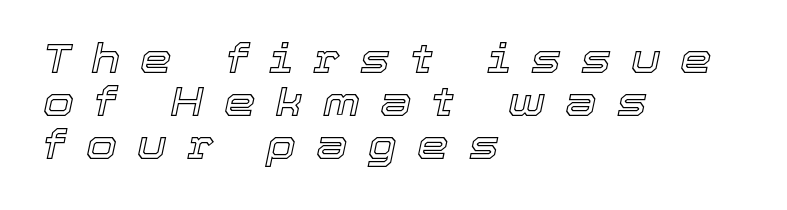
Q: Is the text italic (slanted)? A: Yes, it leans right by about 12 degrees.
Q: Is the text underlined? A: No.
Q: How is the paragraph aligned? A: Left-aligned.
Q: Is the spacing between letters normal or unusually wide? A: Unusually wide.
Q: Is the spacing between lines tight, normal or loose? A: Tight.
Q: Width (condensed, normal, or wide)? A: Normal.
Q: x-height? A: Medium.
Q: Monospaced? A: No.
